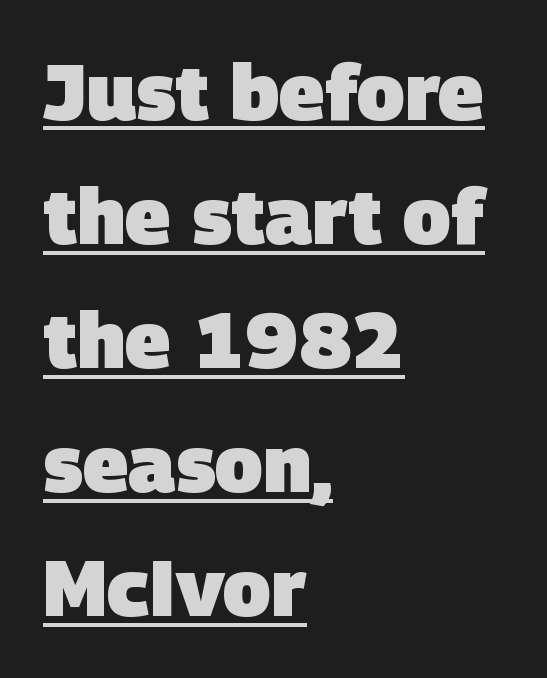
{"serif": "no", "bold": "yes", "weight": "heavy", "width": "normal", "stroke_contrast": "low", "x_height": "large", "monospaced": "no", "underline": "yes", "align": "left", "line_spacing": "normal", "line_spacing_ratio": 1.57, "letter_spacing": "normal", "letter_spacing_em": 0.0, "glyph_px": 79}
